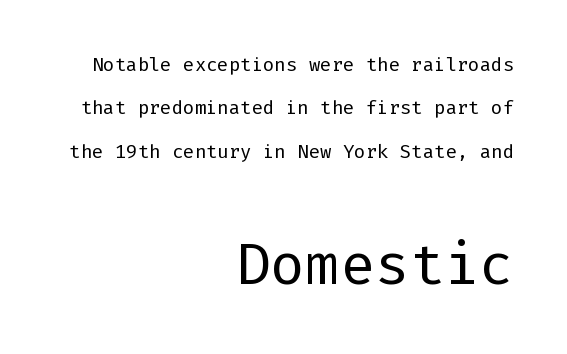
{"serif": "no", "italic": "no", "bold": "no", "weight": "regular", "width": "normal", "stroke_contrast": "low", "x_height": "medium", "underline": "no", "align": "right", "line_spacing": "loose", "line_spacing_ratio": 2.28, "letter_spacing": "normal", "letter_spacing_em": 0.0, "larger_block": "second", "size_ratio": 3.05, "glyph_px": 58}
